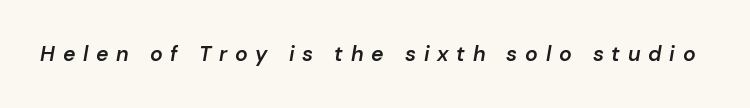
Tracking here is generous; glyphs stand well apart from one another. Underlining? Definitely not there. Slightly chunky letters — semibold, I'd say, not full bold. The face used here has a pronounced slope to its letters.
